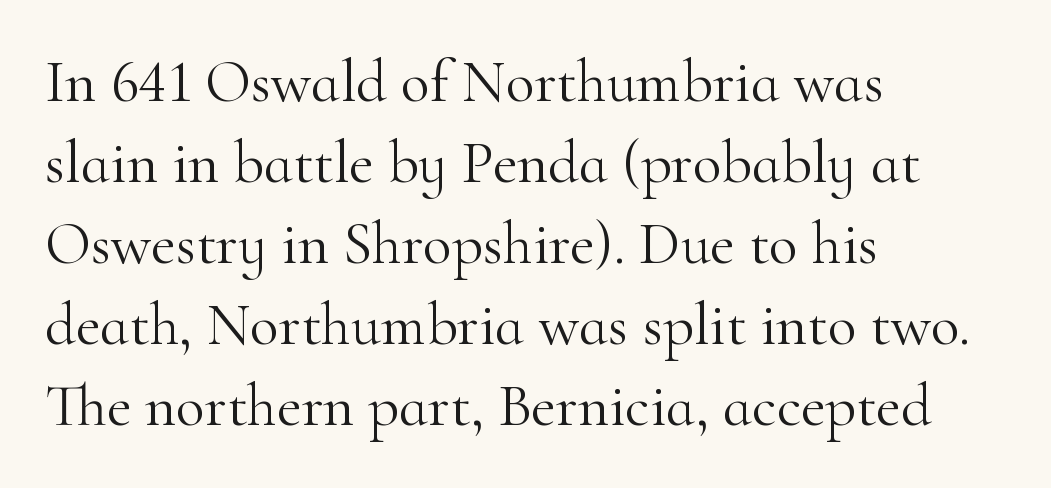
These lines are rendered in a variable-pitch font. What kind of face is this? One with serifs. Nope, not italic — everything's standing straight. Each new line begins a customary step beneath the previous one.
